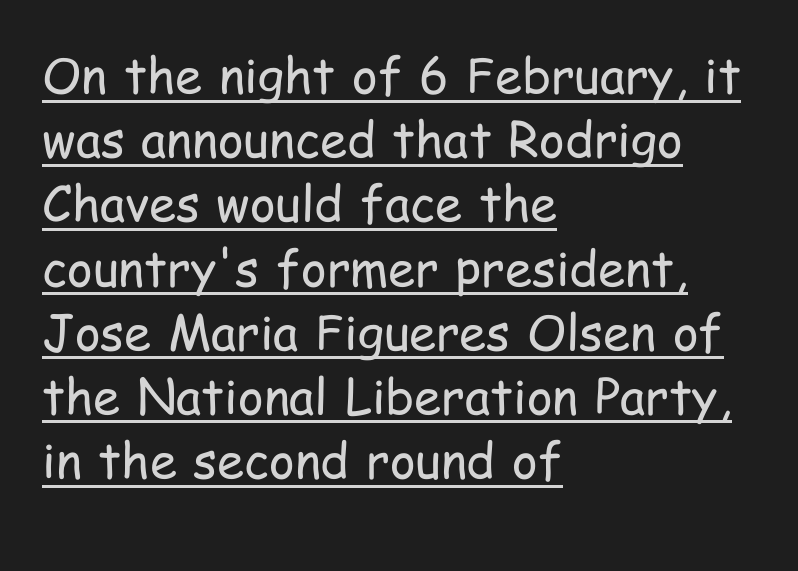
{"serif": "no", "italic": "no", "bold": "no", "weight": "regular", "width": "condensed", "stroke_contrast": "low", "x_height": "medium", "monospaced": "no", "underline": "yes", "align": "left", "line_spacing": "normal", "line_spacing_ratio": 1.31, "letter_spacing": "normal", "letter_spacing_em": 0.0, "glyph_px": 49}
